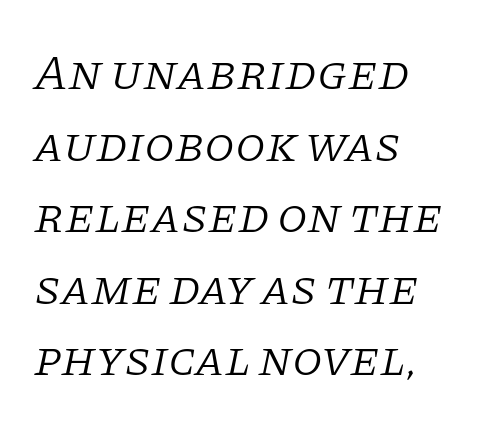
The image shows 49 px light serif type, italic (leaning right); set left-aligned, normal line spacing (1.46x), normal letter spacing, not underlined; low stroke contrast and a large x-height.
